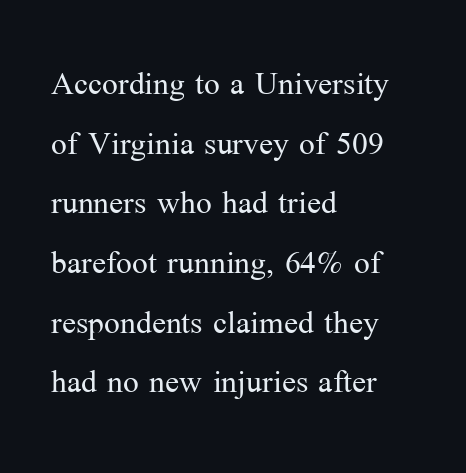
Type style note: has serifs. Left-aligned paragraph, ragged on the right. Clear beneath every line of the passage. Each letter keeps its own natural width here, so spacing adapts to shape. Style check: upright.
